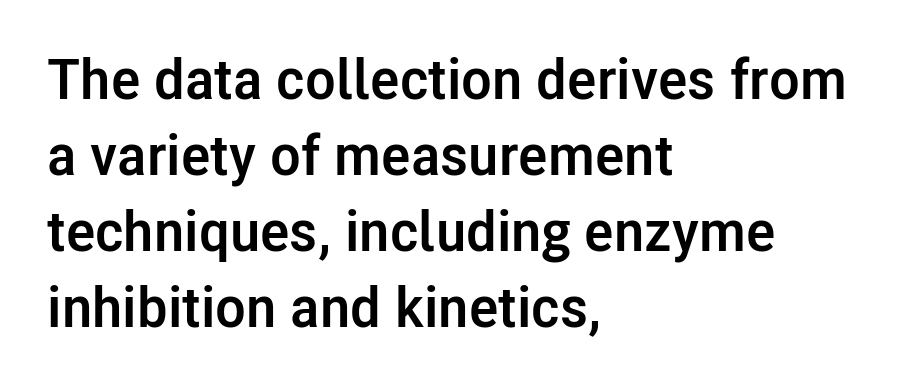
The image shows 56 px semibold sans-serif type, upright; set left-aligned, normal line spacing (1.36x), normal letter spacing, not underlined; low stroke contrast and a medium x-height.
